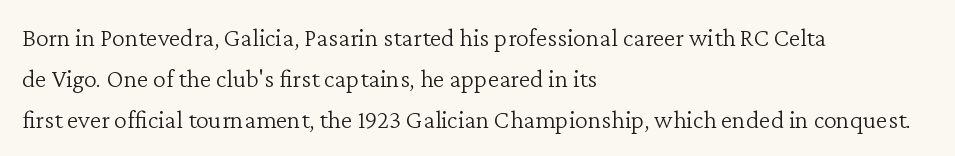
Q: Is the text bold? A: No.
Q: Is the text italic (slanted)? A: No, it is upright.
Q: Is the text underlined? A: No.
Q: How is the paragraph aligned? A: Left-aligned.
Q: Is the spacing between letters normal or unusually wide? A: Normal.
Q: Is the spacing between lines tight, normal or loose? A: Normal.
